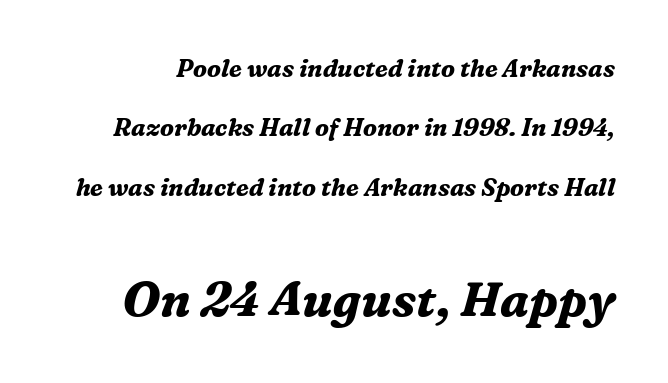
The image shows 48 px bold serif type, italic (leaning right); set loose line spacing (2.47x), normal letter spacing, not underlined; the second (bottom) block is 2.0x larger; medium stroke contrast and a medium x-height.
